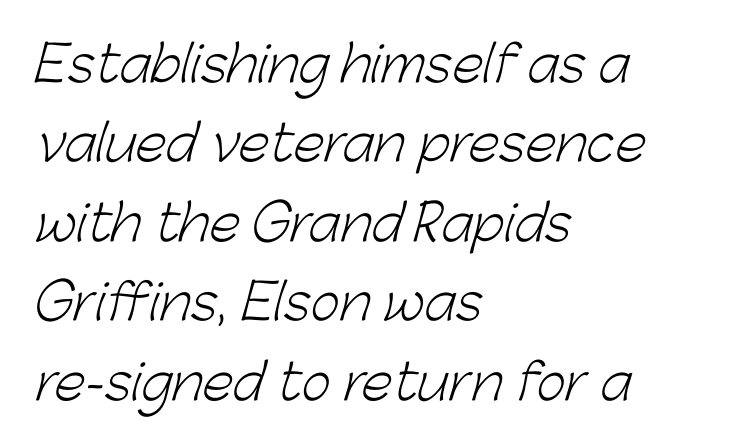
The image shows 50 px light sans-serif type; set left-aligned, normal line spacing (1.59x), normal letter spacing, not underlined; low stroke contrast and a medium x-height.
